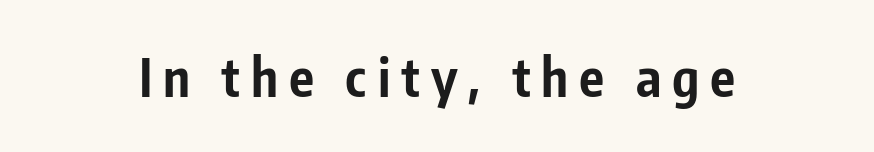
{"serif": "no", "italic": "no", "bold": "yes", "weight": "bold", "width": "condensed", "stroke_contrast": "low", "x_height": "medium", "monospaced": "no", "underline": "no", "letter_spacing": "wide", "letter_spacing_em": 0.21, "glyph_px": 52}
